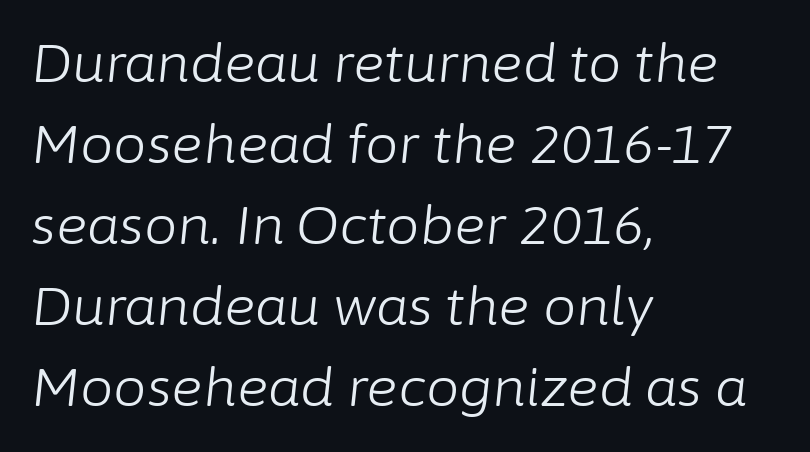
Q: Is the text bold? A: No.
Q: Is the text italic (slanted)? A: Yes, it leans right by about 6 degrees.
Q: Is the text underlined? A: No.
Q: How is the paragraph aligned? A: Left-aligned.
Q: Is the spacing between letters normal or unusually wide? A: Normal.
Q: Is the spacing between lines tight, normal or loose? A: Normal.
Q: Width (condensed, normal, or wide)? A: Normal.
Q: Stroke contrast? A: Low.
Q: x-height? A: Medium.
Q: Monospaced? A: No.
